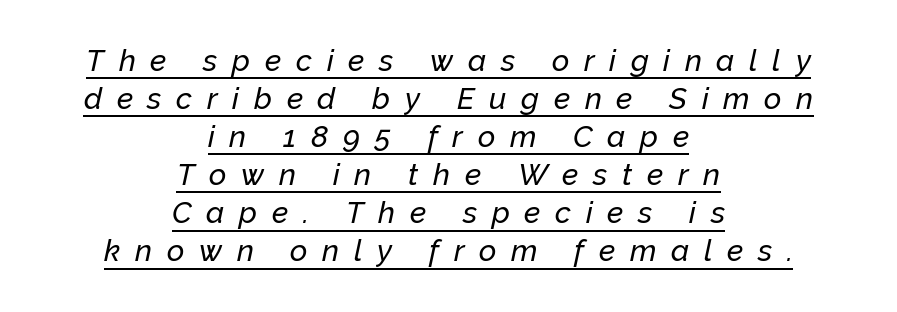
The image shows 30 px text type, italic (leaning right); set centered, normal line spacing (1.27x), unusually wide letter spacing (+0.49 em), underlined; low stroke contrast and a medium x-height.
